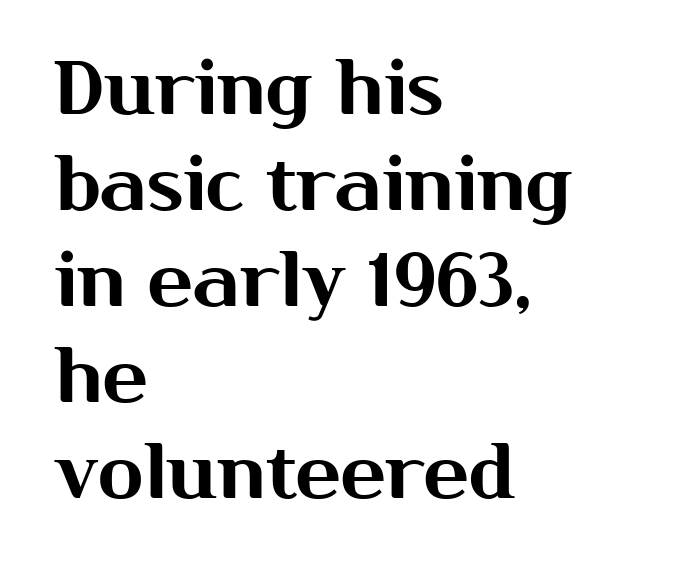
{"serif": "no", "italic": "no", "width": "normal", "stroke_contrast": "medium", "x_height": "medium", "monospaced": "no", "underline": "no", "align": "left", "line_spacing": "normal", "line_spacing_ratio": 1.28, "letter_spacing": "normal", "letter_spacing_em": 0.0, "glyph_px": 75}
